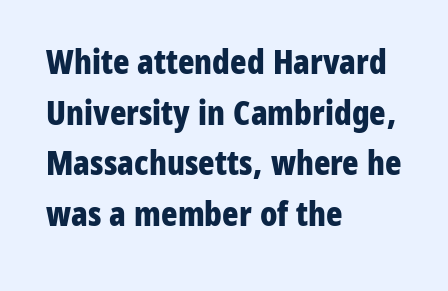
The font is running at its bold setting. This sample uses plain, unmodified letter spacing. The typeface chosen for these lines omits serifs. Ascenders rise straight up at ninety degrees.
